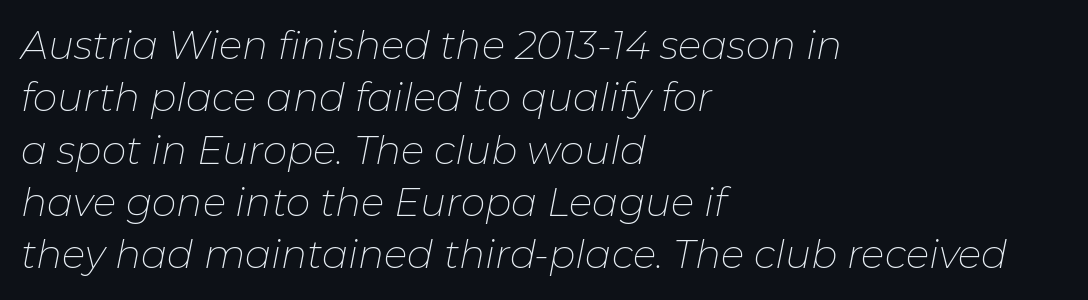
Is the stroke heavy? The answer is a plain regular-or-lighter. Honestly, there is no underline to notice here at all. Yep, that's italic — everything's leaning. The type is set solid horizontally, with unmodified tracking. Notice how the passage keeps a crisp vertical edge on the left only.
